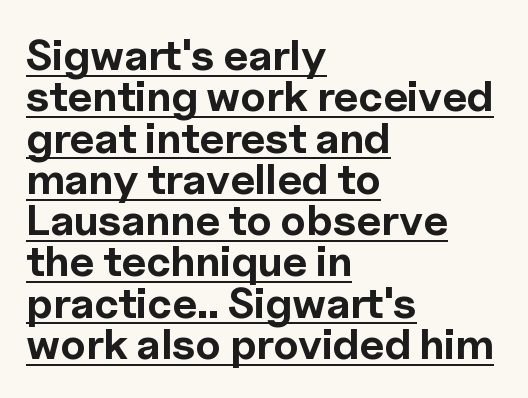
Q: Is the text bold? A: Yes.
Q: Is the text italic (slanted)? A: No, it is upright.
Q: Is the typeface a serif or a sans-serif typeface? A: Sans-serif.
Q: Is the text underlined? A: Yes.
Q: How is the paragraph aligned? A: Left-aligned.
Q: Is the spacing between letters normal or unusually wide? A: Normal.
Q: Is the spacing between lines tight, normal or loose? A: Tight.
Q: Width (condensed, normal, or wide)? A: Normal.
Q: x-height? A: Medium.
Q: Monospaced? A: No.
